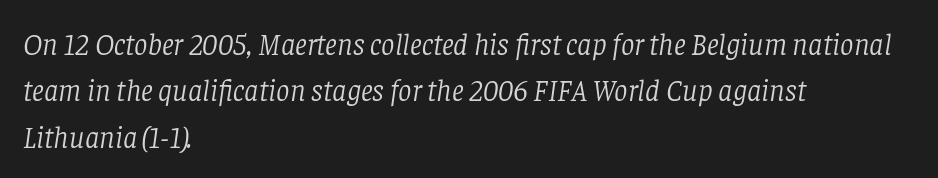
The image shows 30 px light serif type, italic (leaning right); set left-aligned, normal line spacing (1.55x), normal letter spacing, not underlined; low stroke contrast and a large x-height.
